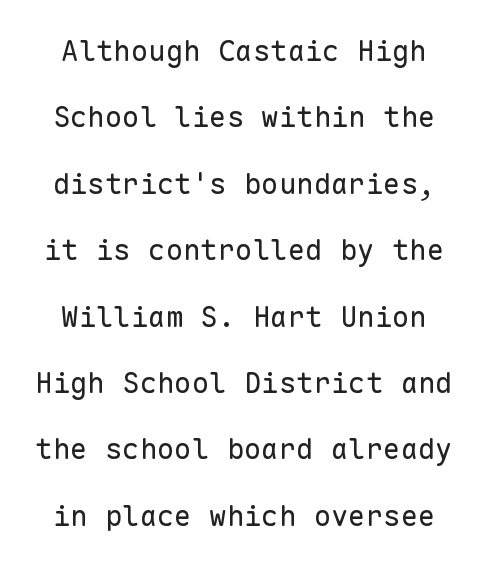
Q: Is the text bold? A: No.
Q: Is the text italic (slanted)? A: No, it is upright.
Q: Is the typeface a serif or a sans-serif typeface? A: Sans-serif.
Q: Is the text underlined? A: No.
Q: Is the spacing between letters normal or unusually wide? A: Normal.
Q: Is the spacing between lines tight, normal or loose? A: Loose.
Q: Width (condensed, normal, or wide)? A: Normal.
Q: Stroke contrast? A: Low.
Q: x-height? A: Medium.
Q: Monospaced? A: Yes.
